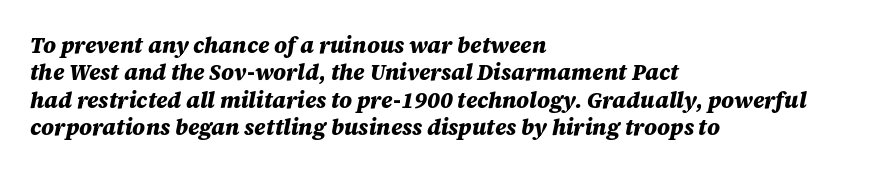
Q: Is the text bold? A: Yes.
Q: Is the text italic (slanted)? A: Yes, it leans right by about 12 degrees.
Q: Is the text underlined? A: No.
Q: How is the paragraph aligned? A: Left-aligned.
Q: Is the spacing between letters normal or unusually wide? A: Normal.
